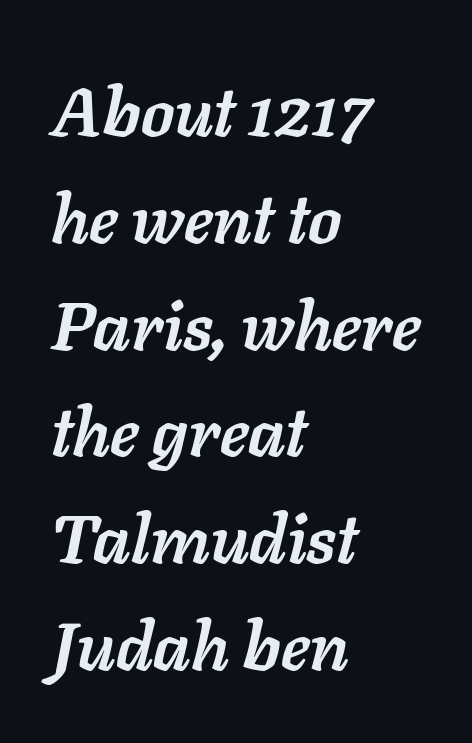
The image shows 68 px semibold type, italic (leaning right); set left-aligned, normal line spacing (1.57x), normal letter spacing, not underlined; low stroke contrast and a medium x-height.
